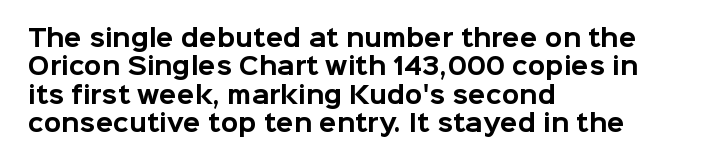
Q: Is the text bold? A: Yes.
Q: Is the text italic (slanted)? A: No, it is upright.
Q: Is the text underlined? A: No.
Q: How is the paragraph aligned? A: Left-aligned.
Q: Is the spacing between letters normal or unusually wide? A: Normal.
